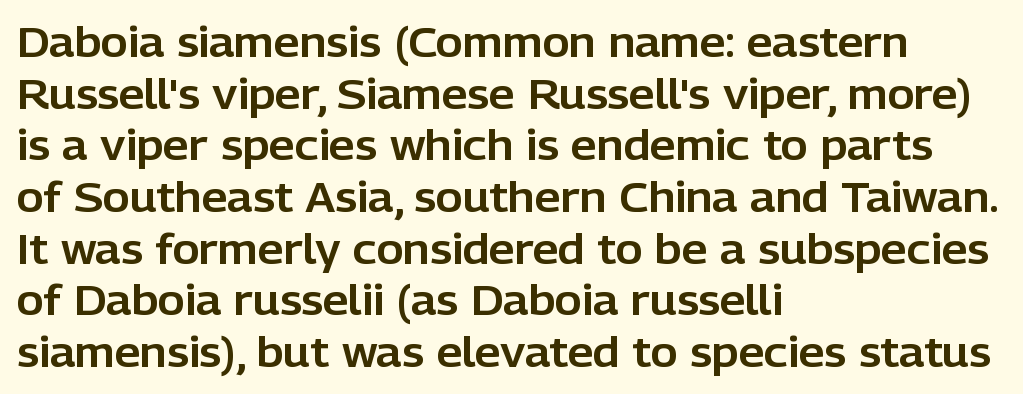
Q: Is the text italic (slanted)? A: No, it is upright.
Q: Is the typeface a serif or a sans-serif typeface? A: Sans-serif.
Q: Is the text underlined? A: No.
Q: How is the paragraph aligned? A: Left-aligned.
Q: Is the spacing between letters normal or unusually wide? A: Normal.
Q: Is the spacing between lines tight, normal or loose? A: Normal.
Q: Width (condensed, normal, or wide)? A: Normal.
Q: Stroke contrast? A: Low.
Q: x-height? A: Medium.
Q: Monospaced? A: No.
